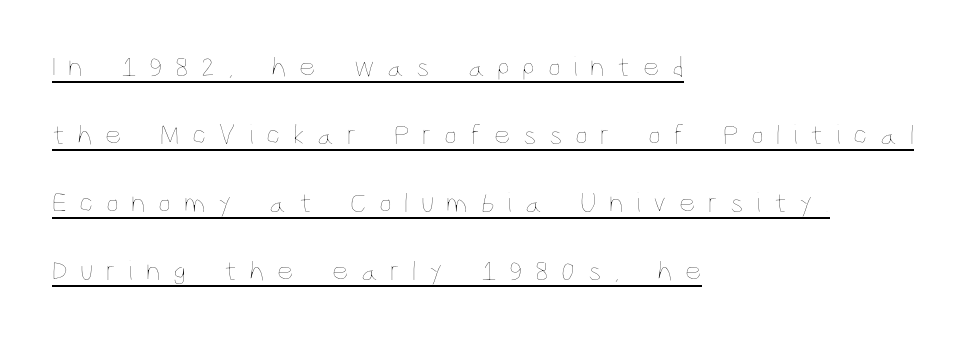
The image shows 29 px thin, condensed type, upright; set left-aligned, loose line spacing (2.35x), unusually wide letter spacing (+0.43 em), underlined; low stroke contrast and a large x-height.
